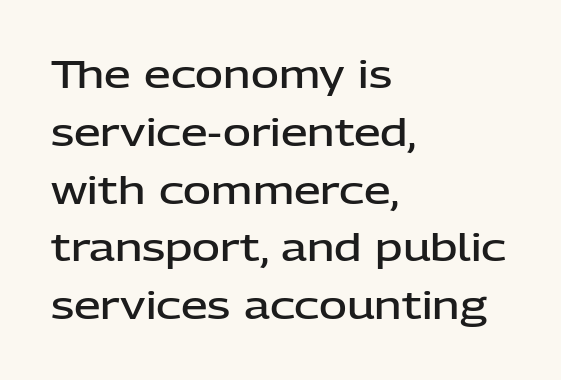
The image shows 38 px semibold sans-serif type, upright; set left-aligned, normal line spacing (1.52x), normal letter spacing, not underlined; low stroke contrast and a medium x-height.
